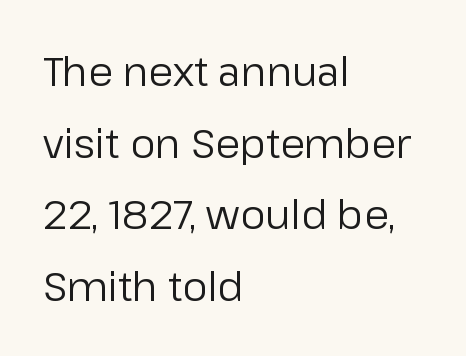
Vertical strokes here are truly vertical. This sample uses plain, unmodified letter spacing. The ragged edge is on the right, which tells us the setting is flush left. Stems here are at most as thick as an everyday book face. The characters display no serif detailing; their extremities are plain. Nobody drew a line under any word here.
